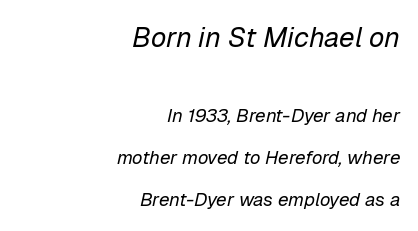
Look at the tracking — it's just the regular setting, nothing added. A student would notice the top passage is typeset larger than what follows. Nobody drew a line under any word here. The whole block is typeset with a tilt. Reading down the block, your eye finds every line finishing at a fixed right position. A light-to-regular cut is what we see here.
